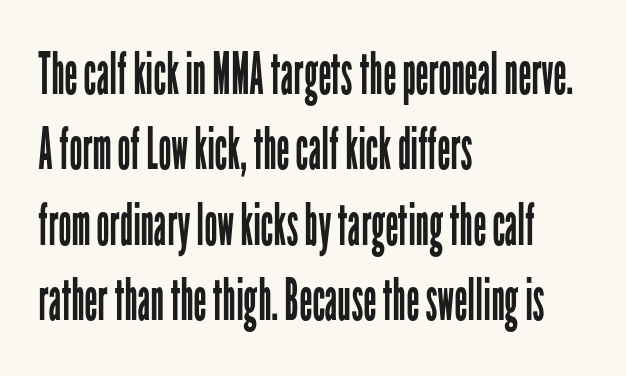
The letters stand upright; this is a roman face. Rows of type keep a routine distance in the vertical direction. No feet cap the strokes, marking this as sans-serif type. Compared with a centered layout, this one pins lines to the left instead. The letters look calm and open, with moderate or lighter stems.
